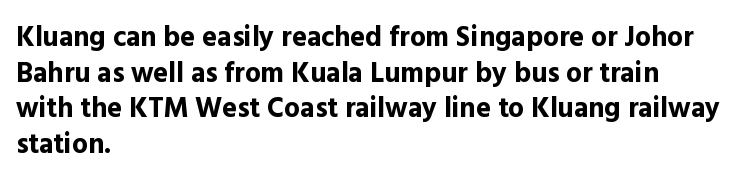
Look at the stroke-to-counter ratio: heavy, a bold. A student would call this left alignment; a typographer would say flush left, rag right. Check under the words: just untouched page. The vertical gap from one line to the next is medium. There is no visible air inserted between adjacent glyphs.
